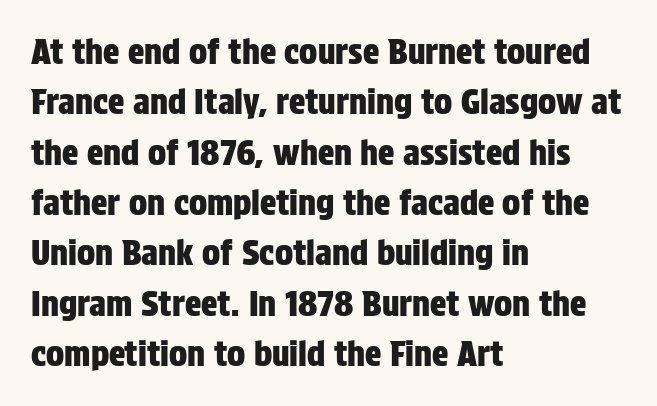
Q: Is the text italic (slanted)? A: No, it is upright.
Q: Is the typeface a serif or a sans-serif typeface? A: Sans-serif.
Q: Is the text underlined? A: No.
Q: How is the paragraph aligned? A: Left-aligned.
Q: Is the spacing between letters normal or unusually wide? A: Normal.
Q: Is the spacing between lines tight, normal or loose? A: Normal.
Q: Width (condensed, normal, or wide)? A: Condensed.
Q: Stroke contrast? A: Low.
Q: x-height? A: Large.
Q: Monospaced? A: No.
